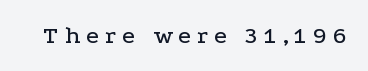
Q: Is the text italic (slanted)? A: No, it is upright.
Q: Is the text underlined? A: No.
Q: Is the spacing between letters normal or unusually wide? A: Unusually wide.
